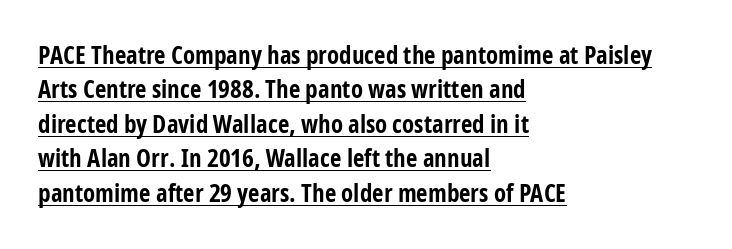
The image shows 25 px bold type, upright; set left-aligned, normal line spacing (1.38x), normal letter spacing, underlined.
